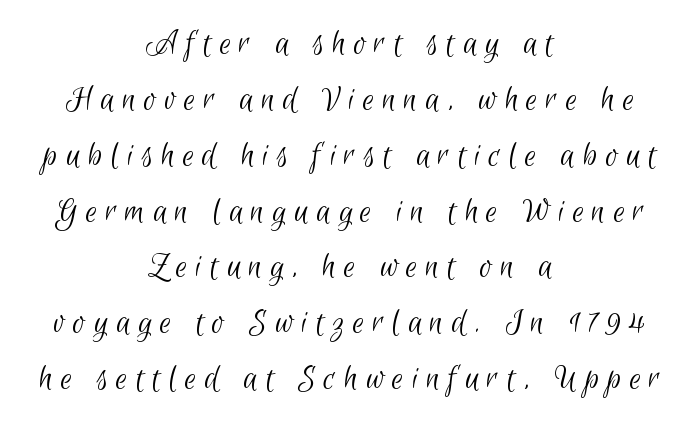
{"serif": "no", "bold": "no", "weight": "light", "width": "condensed", "stroke_contrast": "low", "x_height": "small", "monospaced": "no", "underline": "no", "align": "center", "line_spacing": "normal", "line_spacing_ratio": 1.51, "letter_spacing": "wide", "letter_spacing_em": 0.22, "glyph_px": 37}
